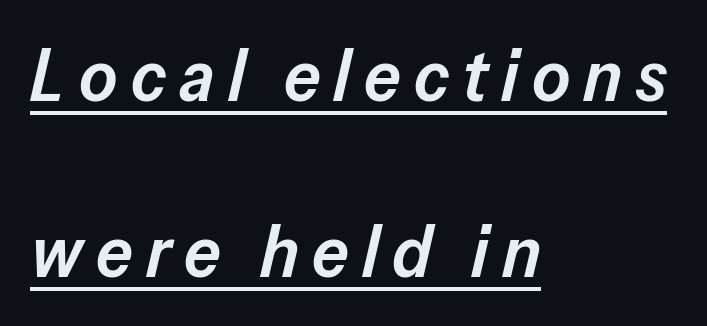
The image shows 73 px semibold type, italic (leaning right); set left-aligned, loose line spacing (2.41x), underlined; low stroke contrast and a medium x-height.
